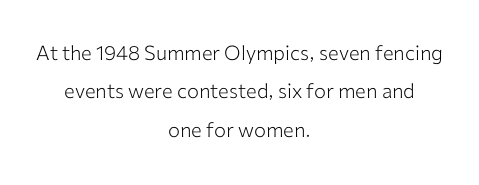
The characters are drawn with everyday or finer stroke widths. Tracking value appears to be zero — textbook default spacing. Descenders are the only things crossing below the line. The typography opts for an upright posture over an oblique one. The lines are quadded center. Successive baselines arrive slowly, with a big drop between each.
